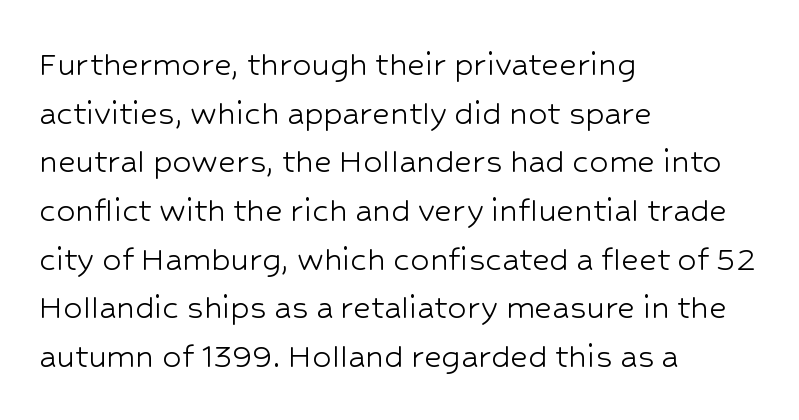
The image shows 38 px light sans-serif type, upright; set left-aligned, normal line spacing (1.28x), normal letter spacing, not underlined; low stroke contrast and a medium x-height.
